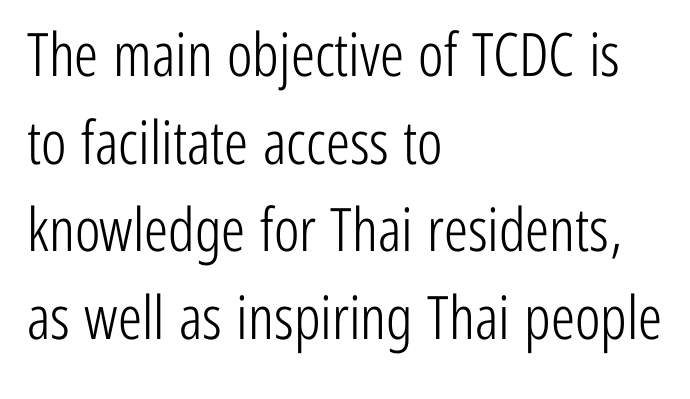
The image shows 60 px light, condensed sans-serif type, upright; set left-aligned, normal line spacing (1.46x), normal letter spacing, not underlined; low stroke contrast and a medium x-height.
